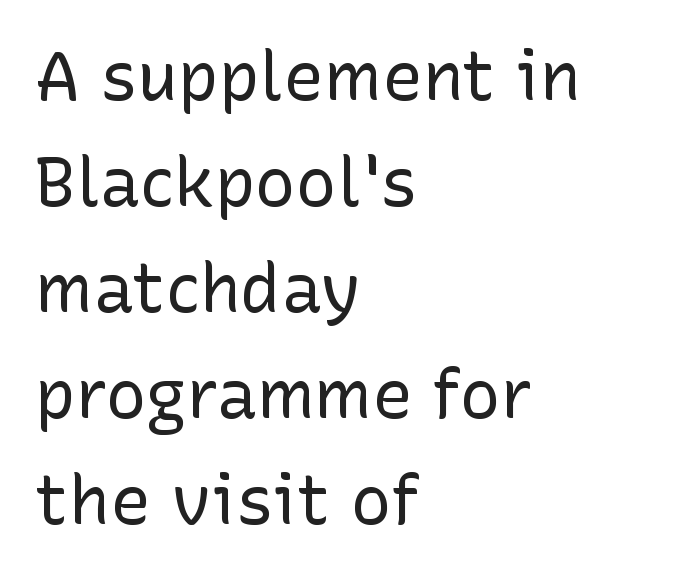
The image shows 68 px regular-weight sans-serif type, upright; set left-aligned, normal line spacing (1.56x), normal letter spacing, not underlined; low stroke contrast and a medium x-height.
